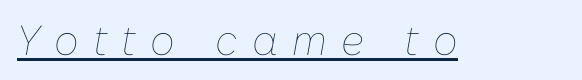
{"italic": "yes", "lean": "right", "slant_degrees": 10, "bold": "no", "weight": "thin", "width": "normal", "stroke_contrast": "low", "x_height": "medium", "monospaced": "no", "underline": "yes", "letter_spacing": "wide", "letter_spacing_em": 0.34, "glyph_px": 42}
